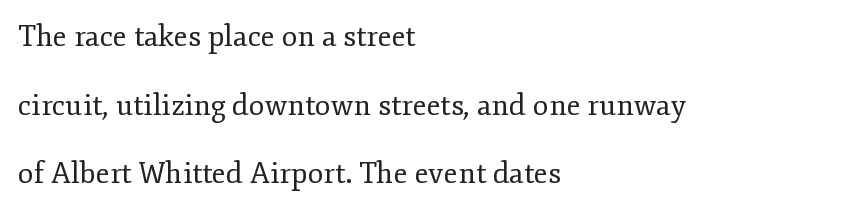
{"serif": "yes", "italic": "no", "bold": "no", "weight": "regular", "width": "normal", "stroke_contrast": "low", "x_height": "small", "monospaced": "no", "underline": "no", "align": "left", "line_spacing": "loose", "line_spacing_ratio": 2.37, "letter_spacing": "normal", "letter_spacing_em": 0.0, "glyph_px": 29}
